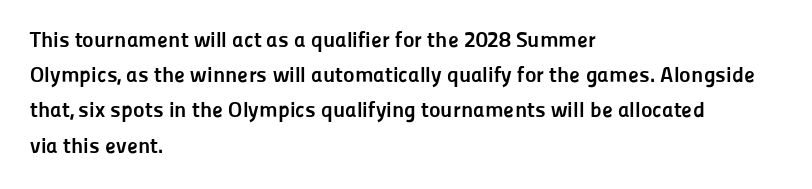
Q: Is the text bold? A: Yes.
Q: Is the text italic (slanted)? A: No, it is upright.
Q: Is the text underlined? A: No.
Q: How is the paragraph aligned? A: Left-aligned.
Q: Is the spacing between letters normal or unusually wide? A: Normal.
Q: Is the spacing between lines tight, normal or loose? A: Normal.
